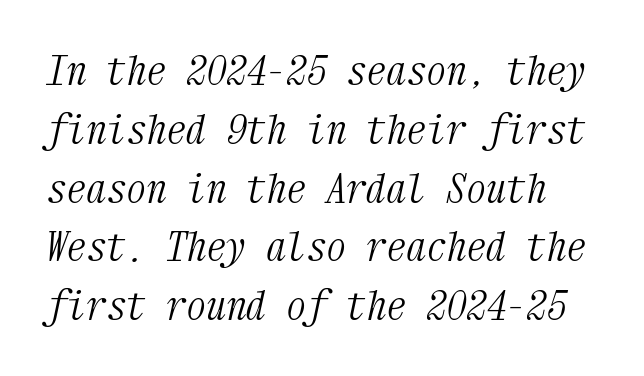
The image shows 40 px light, condensed serif type, italic (leaning right), monospaced; set normal line spacing (1.47x), normal letter spacing, not underlined; medium stroke contrast and a medium x-height.
